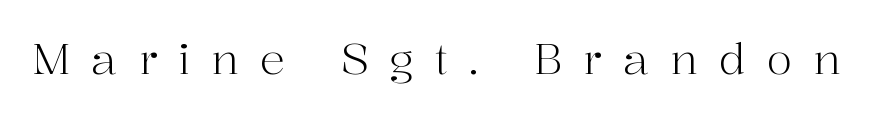
{"serif": "yes", "italic": "no", "bold": "no", "weight": "light", "width": "normal", "stroke_contrast": "high", "x_height": "medium", "monospaced": "no", "underline": "no", "letter_spacing": "wide", "letter_spacing_em": 0.5, "glyph_px": 42}
